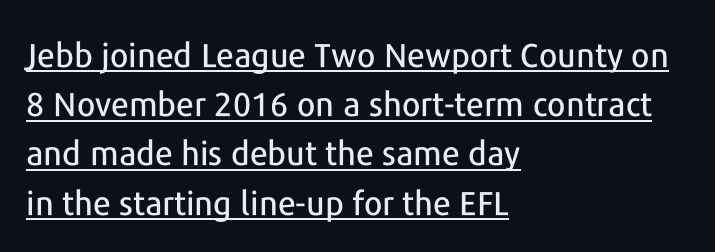
{"serif": "no", "italic": "no", "width": "normal", "stroke_contrast": "low", "x_height": "medium", "monospaced": "no", "underline": "yes", "align": "left", "line_spacing": "normal", "line_spacing_ratio": 1.49, "letter_spacing": "normal", "letter_spacing_em": 0.0, "glyph_px": 33}
